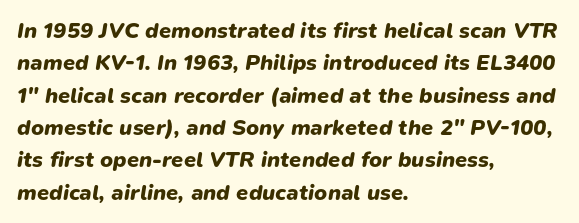
Short note: letters normally spaced. Casual observation: everything's shoved over to the left. Slant detected: the letters are inclined. Leading: standard. Glance below the letters and you will spot only blank space.
